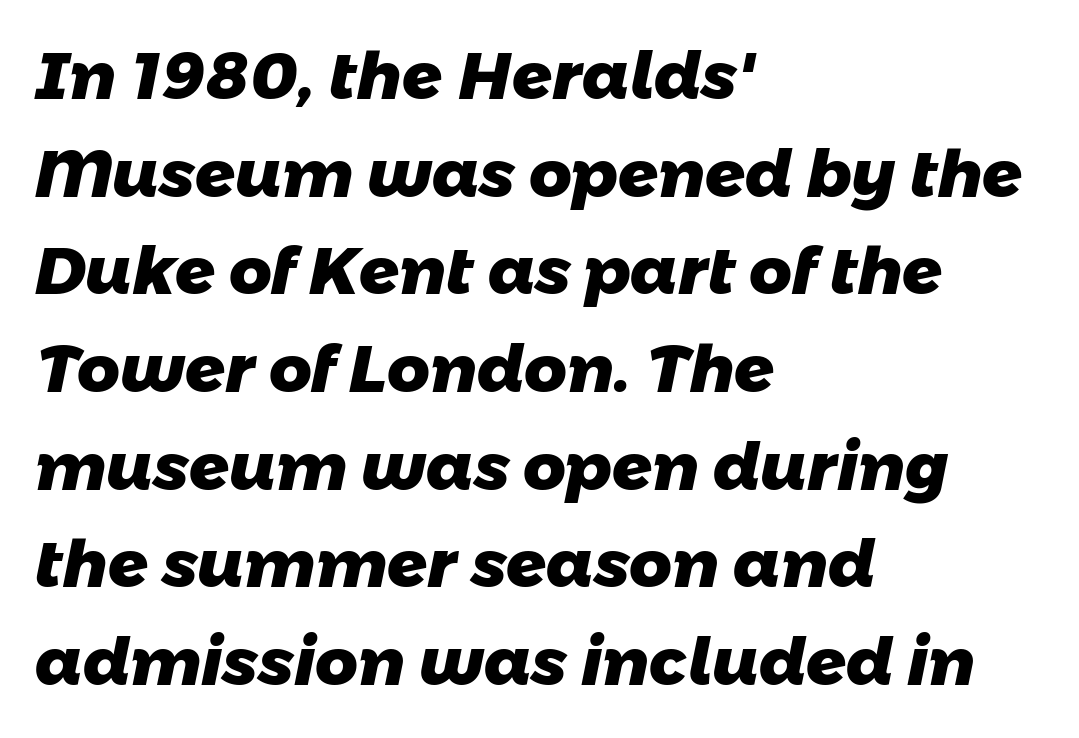
The image shows 66 px heavy sans-serif type; set left-aligned, normal line spacing (1.48x), normal letter spacing, not underlined; low stroke contrast and a medium x-height.
